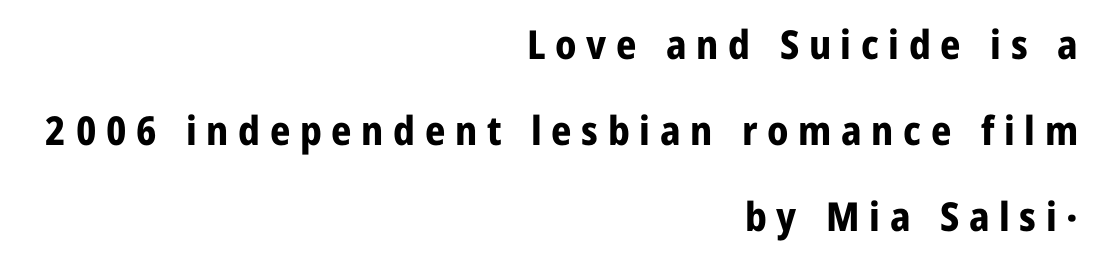
Q: Is the text bold? A: Yes.
Q: Is the text italic (slanted)? A: No, it is upright.
Q: Is the typeface a serif or a sans-serif typeface? A: Sans-serif.
Q: Is the text underlined? A: No.
Q: How is the paragraph aligned? A: Right-aligned.
Q: Is the spacing between letters normal or unusually wide? A: Unusually wide.
Q: Is the spacing between lines tight, normal or loose? A: Loose.
Q: Width (condensed, normal, or wide)? A: Condensed.
Q: Stroke contrast? A: Low.
Q: x-height? A: Medium.
Q: Monospaced? A: No.
